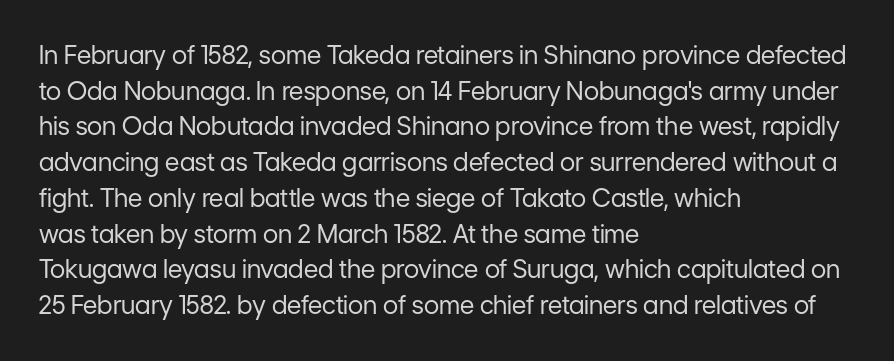
No word sits above an underline. These lines stack with their left ends in a neat column. The line-height multiplier appears to be the usual default. Ordinary non-slanted type is in use. Students, note that the glyphs here touch the page at normal intervals.
